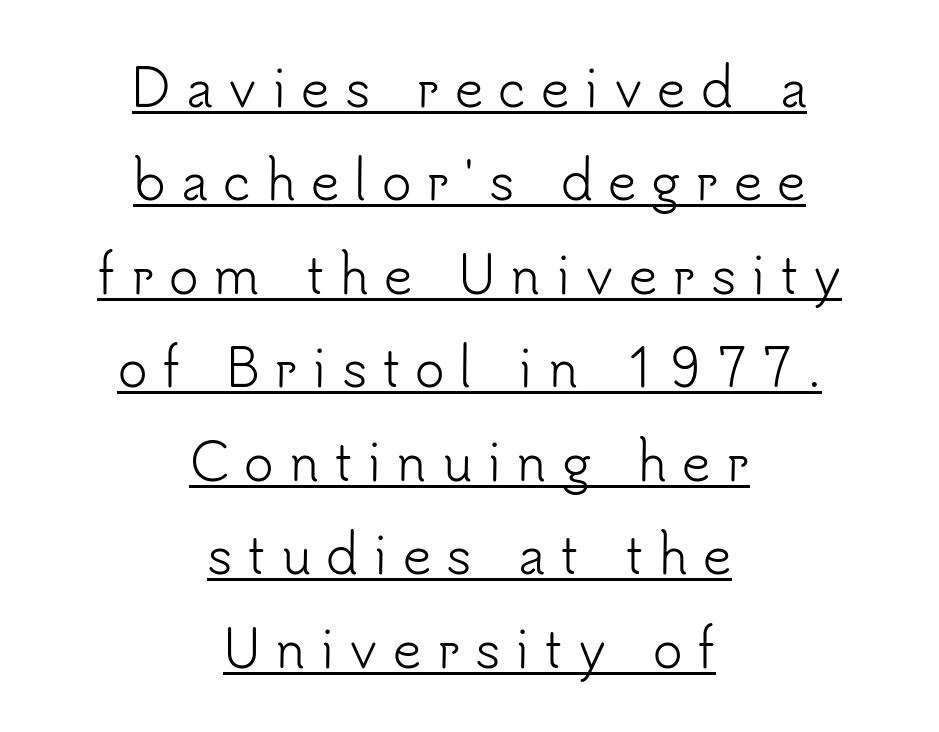
Q: Is the text bold? A: No.
Q: Is the text italic (slanted)? A: No, it is upright.
Q: Is the typeface a serif or a sans-serif typeface? A: Sans-serif.
Q: Is the text underlined? A: Yes.
Q: How is the paragraph aligned? A: Centered.
Q: Is the spacing between letters normal or unusually wide? A: Unusually wide.
Q: Width (condensed, normal, or wide)? A: Normal.
Q: Stroke contrast? A: Low.
Q: x-height? A: Small.
Q: Monospaced? A: No.
